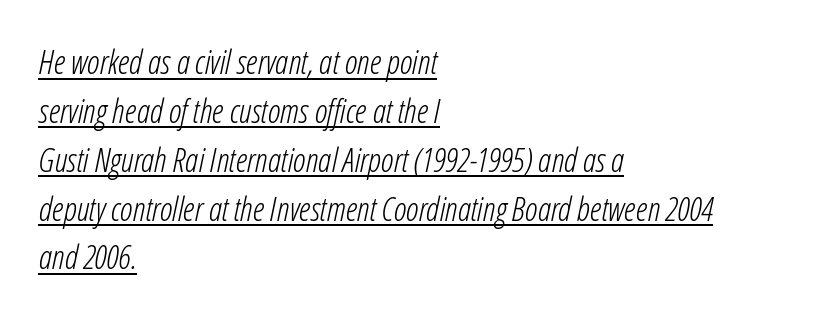
Q: Is the text bold? A: No.
Q: Is the text italic (slanted)? A: Yes, it leans right by about 12 degrees.
Q: Is the text underlined? A: Yes.
Q: How is the paragraph aligned? A: Left-aligned.
Q: Is the spacing between letters normal or unusually wide? A: Normal.
Q: Is the spacing between lines tight, normal or loose? A: Normal.
Q: Width (condensed, normal, or wide)? A: Condensed.
Q: Stroke contrast? A: Low.
Q: x-height? A: Medium.
Q: Monospaced? A: No.
